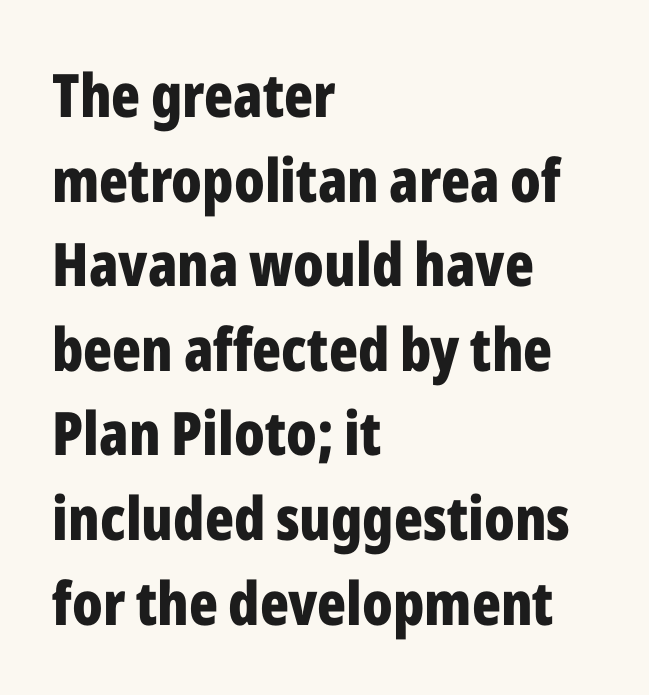
This sample has the flowing, uneven cadence of proportional lettering. Horizontally, the lines are justified to the leading edge only. The sample has been set heavy, in full bold. Glance below the letters and you will spot only blank space. The passage shown stacks its lines at a standard gap.
